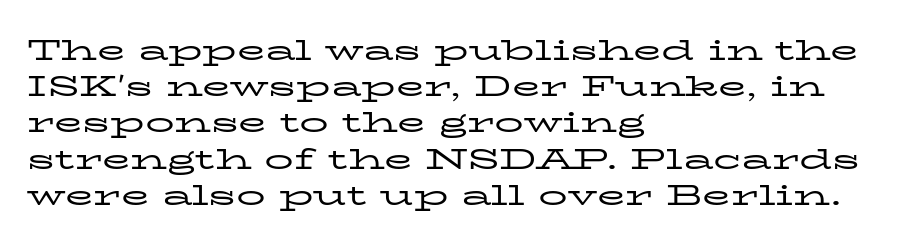
Stem width sits at or under what a default text font uses. Ascenders rise straight up at ninety degrees. Interline gaps are of average width in this sample. These lines are set flush left with a ragged right edge. A typesetter would call this proportional, since set widths differ per character.
